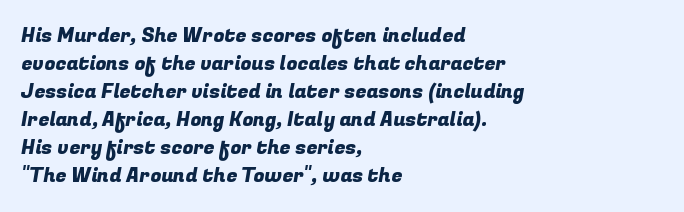
Bare-footed words on every line. Evenly set lines give the paragraph a standard silhouette. Glyph-to-glyph distance matches everyday printed text. Teacher's note: observe the even left margin — that is flush-left alignment.
